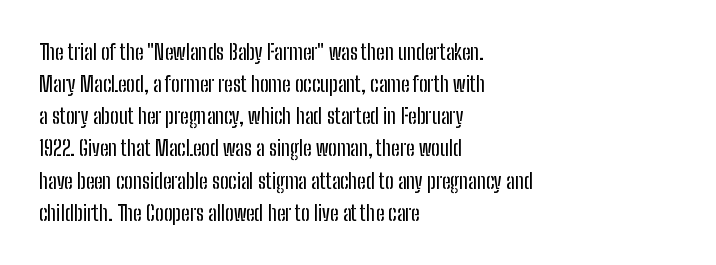
Q: Is the text italic (slanted)? A: No, it is upright.
Q: Is the text underlined? A: No.
Q: How is the paragraph aligned? A: Left-aligned.
Q: Is the spacing between letters normal or unusually wide? A: Normal.
Q: Is the spacing between lines tight, normal or loose? A: Normal.
